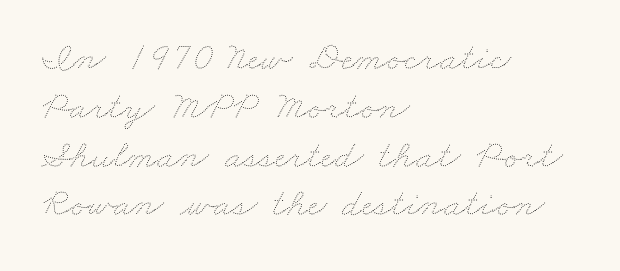
{"bold": "no", "weight": "thin", "width": "wide", "stroke_contrast": "medium", "x_height": "small", "monospaced": "no", "underline": "no", "align": "left", "line_spacing_ratio": 1.22, "letter_spacing": "normal", "letter_spacing_em": 0.0, "glyph_px": 40}
